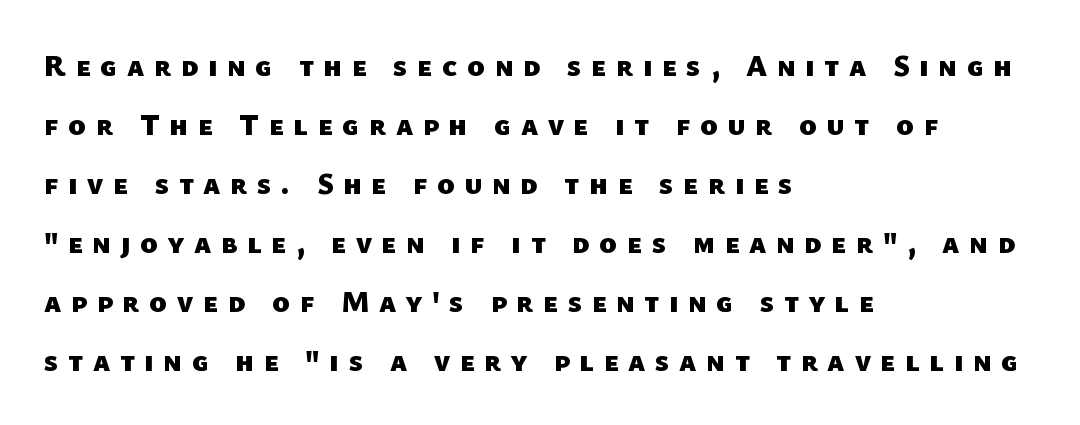
{"serif": "no", "bold": "yes", "weight": "heavy", "width": "normal", "stroke_contrast": "low", "x_height": "medium", "monospaced": "no", "underline": "no", "align": "left", "line_spacing": "loose", "line_spacing_ratio": 1.97, "letter_spacing": "wide", "letter_spacing_em": 0.32, "glyph_px": 30}
